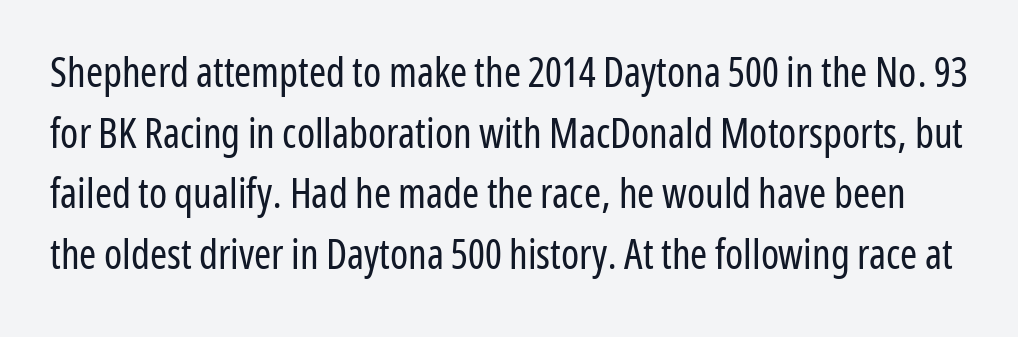
The image shows 41 px regular-weight, condensed sans-serif type, upright; set normal line spacing (1.48x), normal letter spacing, not underlined; low stroke contrast and a medium x-height.
